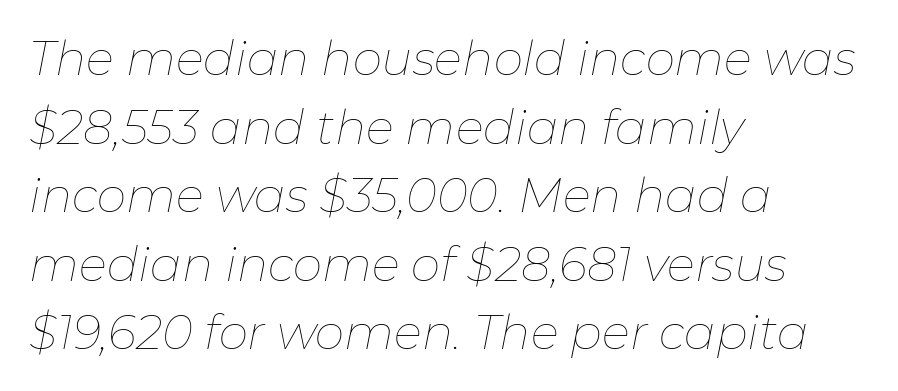
Q: Is the text bold? A: No.
Q: Is the text italic (slanted)? A: Yes, it leans right by about 11 degrees.
Q: Is the text underlined? A: No.
Q: How is the paragraph aligned? A: Left-aligned.
Q: Is the spacing between letters normal or unusually wide? A: Normal.
Q: Is the spacing between lines tight, normal or loose? A: Normal.
Q: Width (condensed, normal, or wide)? A: Normal.
Q: Stroke contrast? A: Low.
Q: x-height? A: Medium.
Q: Monospaced? A: No.
